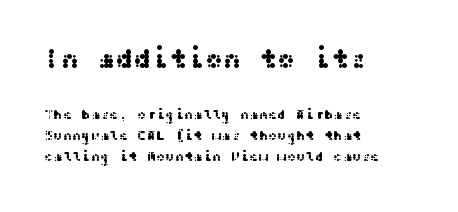
Q: Is the text italic (slanted)? A: No, it is upright.
Q: Is the text underlined? A: No.
Q: How is the paragraph aligned? A: Left-aligned.
Q: Is the spacing between letters normal or unusually wide? A: Normal.
Q: Is the spacing between lines tight, normal or loose? A: Normal.
Q: Which block of text is set in a larger size, the first (top) or the second (bottom)? A: The first (top) one.
